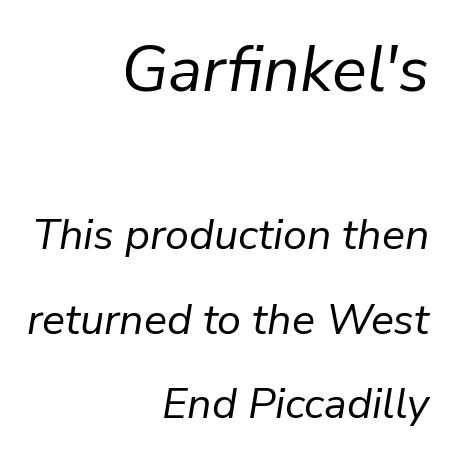
{"italic": "yes", "lean": "right", "slant_degrees": 9, "bold": "no", "weight": "regular", "width": "normal", "stroke_contrast": "low", "x_height": "medium", "monospaced": "no", "underline": "no", "align": "right", "line_spacing": "loose", "line_spacing_ratio": 1.97, "letter_spacing": "normal", "letter_spacing_em": 0.0, "larger_block": "first", "size_ratio": 1.51, "glyph_px": 65}
